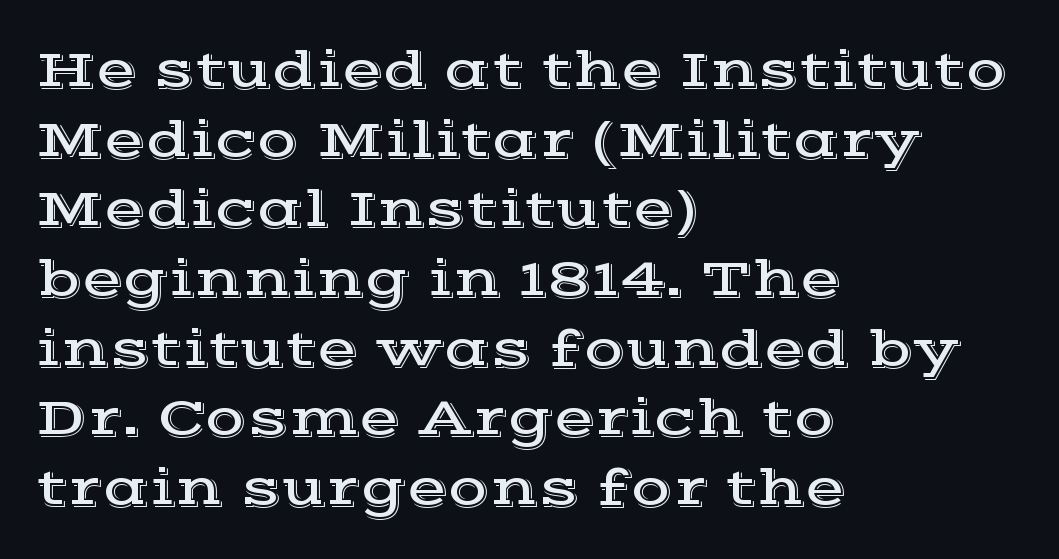
Bare-footed words on every line. Regarding leading, the lines here are spaced in the standard way. The gaps between neighbouring characters are ordinary and unremarkable. Is this a fixed-width face? No — the glyphs have proportional, varying widths. Note: serifs present on the glyphs. Is there any slant? The stems are plumb.
